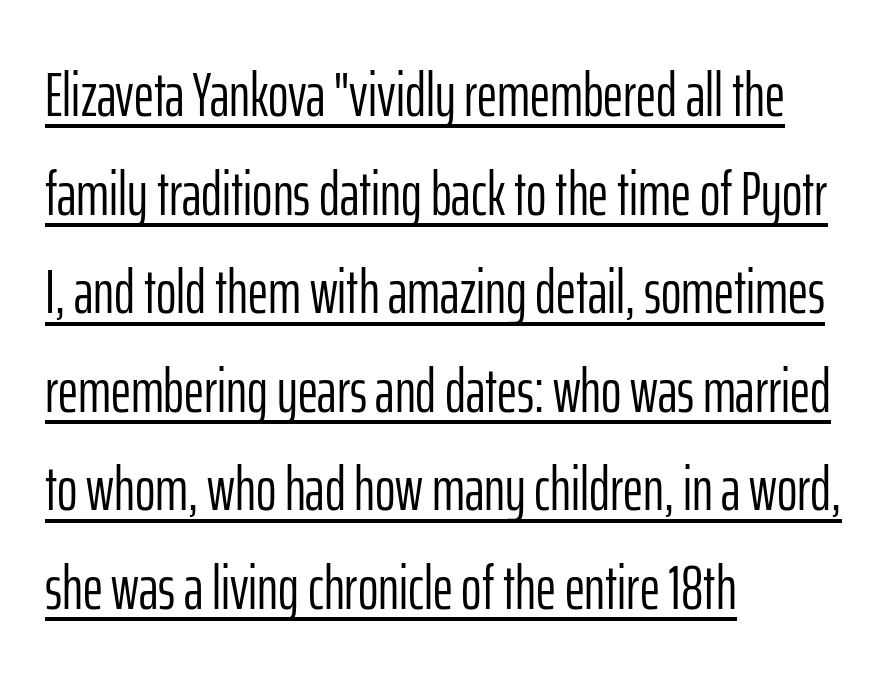
The image shows 62 px light, condensed sans-serif type, upright; set left-aligned, normal line spacing (1.59x), normal letter spacing, underlined; low stroke contrast and a medium x-height.
